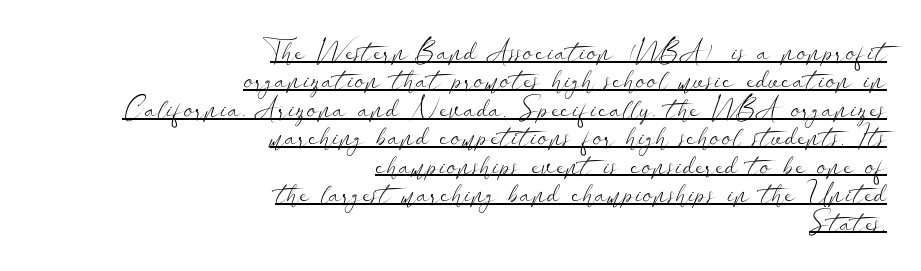
Q: Is the text bold? A: No.
Q: Is the text italic (slanted)? A: Yes.
Q: Is the typeface a serif or a sans-serif typeface? A: Sans-serif.
Q: Is the text underlined? A: Yes.
Q: How is the paragraph aligned? A: Right-aligned.
Q: Is the spacing between letters normal or unusually wide? A: Normal.
Q: Is the spacing between lines tight, normal or loose? A: Tight.
Q: Width (condensed, normal, or wide)? A: Wide.
Q: Stroke contrast? A: Low.
Q: x-height? A: Small.
Q: Monospaced? A: No.
